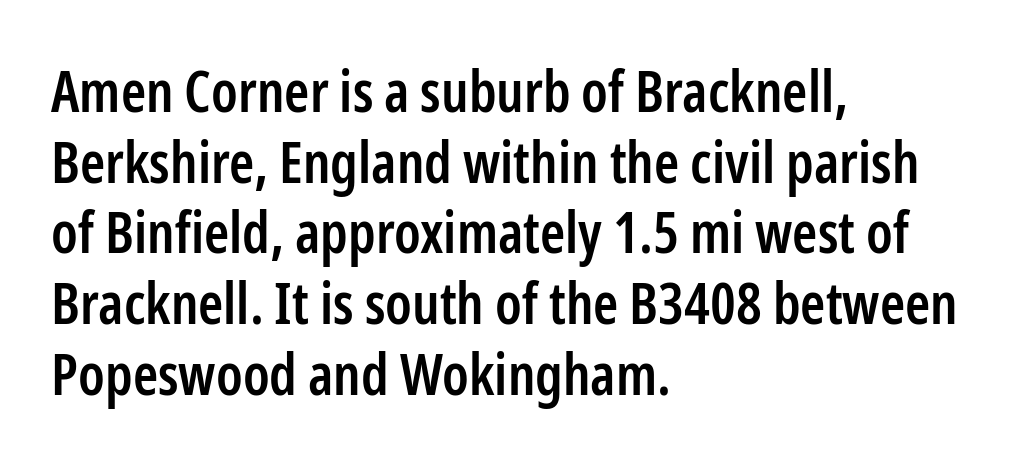
The image shows 57 px semibold, condensed sans-serif type, upright; set left-aligned, line spacing 1.24x, normal letter spacing, not underlined; low stroke contrast and a medium x-height.
